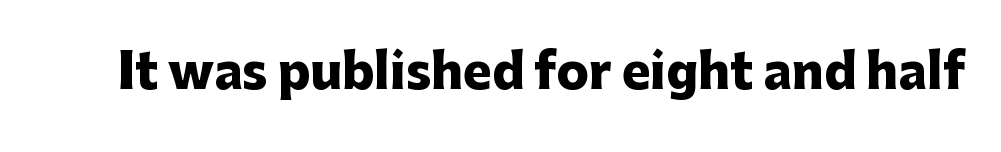
Q: Is the text bold? A: Yes.
Q: Is the text italic (slanted)? A: No, it is upright.
Q: Is the typeface a serif or a sans-serif typeface? A: Sans-serif.
Q: Is the text underlined? A: No.
Q: Is the spacing between letters normal or unusually wide? A: Normal.
Q: Width (condensed, normal, or wide)? A: Normal.
Q: Stroke contrast? A: Low.
Q: x-height? A: Medium.
Q: Monospaced? A: No.
